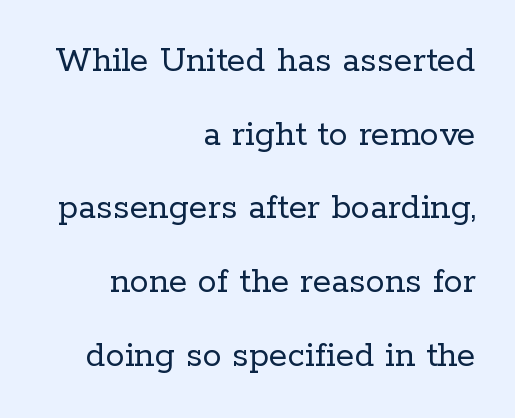
{"serif": "yes", "italic": "no", "bold": "no", "weight": "regular", "width": "normal", "stroke_contrast": "low", "x_height": "medium", "monospaced": "no", "underline": "no", "align": "right", "line_spacing": "loose", "line_spacing_ratio": 1.94, "letter_spacing": "normal", "letter_spacing_em": 0.0, "glyph_px": 38}
